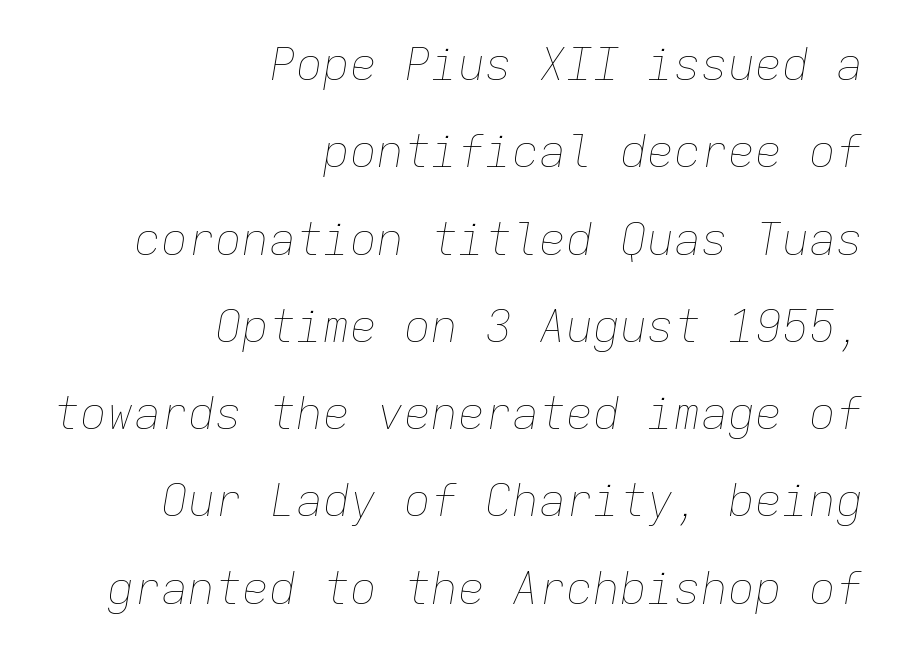
{"italic": "yes", "lean": "right", "slant_degrees": 9, "bold": "no", "weight": "thin", "width": "normal", "stroke_contrast": "low", "x_height": "medium", "monospaced": "yes", "underline": "no", "align": "right", "line_spacing": "loose", "line_spacing_ratio": 1.94, "letter_spacing": "normal", "letter_spacing_em": 0.0, "glyph_px": 45}
